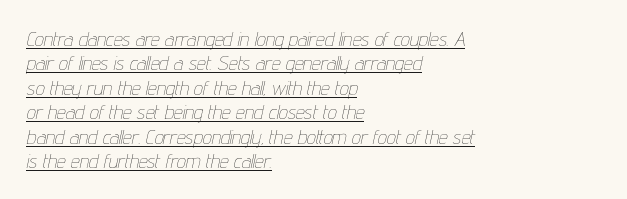
The image shows 20 px text type, italic (leaning right); set left-aligned, line spacing 1.22x, normal letter spacing, underlined.
